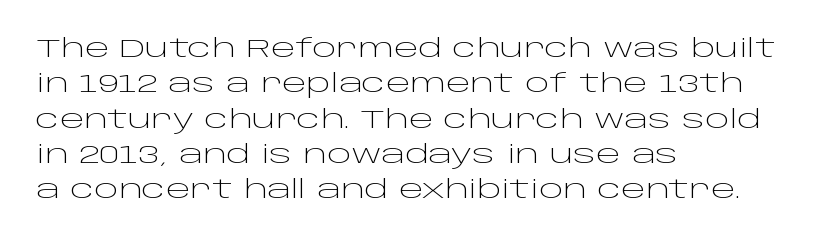
Q: Is the text bold? A: No.
Q: Is the text italic (slanted)? A: No, it is upright.
Q: Is the text underlined? A: No.
Q: How is the paragraph aligned? A: Left-aligned.
Q: Is the spacing between letters normal or unusually wide? A: Normal.
Q: Is the spacing between lines tight, normal or loose? A: Normal.
